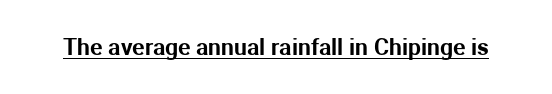
You can see a thin bar hugging the bottom of the glyphs. This rendering leaves character spacing at its baseline value. Style check: upright.
